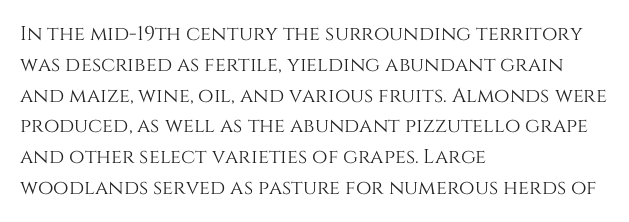
The image shows 20 px text type, upright; set left-aligned, normal line spacing (1.54x), normal letter spacing, not underlined.
